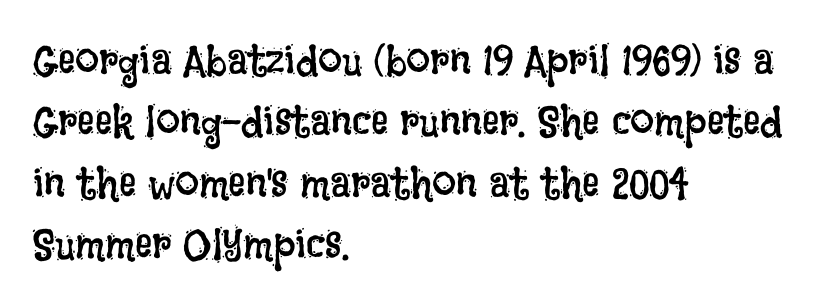
The image shows 43 px regular-weight, condensed type, upright; set left-aligned, normal line spacing (1.43x), normal letter spacing, not underlined; low stroke contrast and a large x-height.
